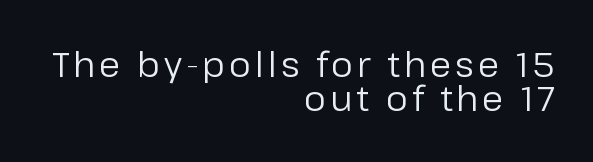
Nope, not italic — everything's standing straight. The letters look calm and open, with moderate or lighter stems. The area under the type is left untouched. Vertical spacing — tight. Is the block centered? No — it sits flush against the right margin.
